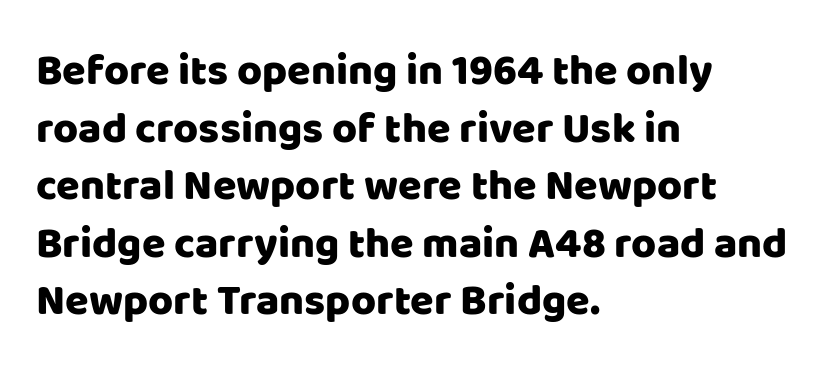
{"serif": "no", "italic": "no", "width": "normal", "stroke_contrast": "low", "x_height": "large", "monospaced": "no", "underline": "no", "align": "left", "line_spacing": "normal", "line_spacing_ratio": 1.34, "letter_spacing": "normal", "letter_spacing_em": 0.0, "glyph_px": 43}
